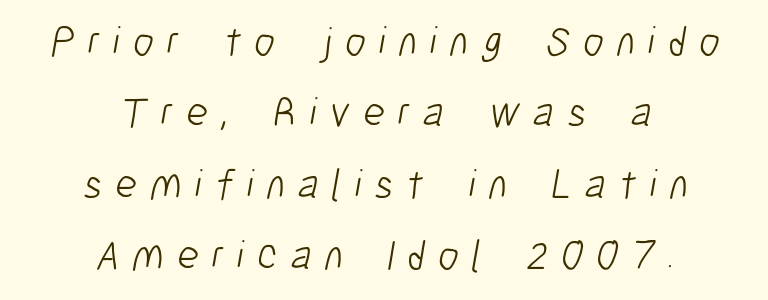
Leading matches the norm, producing a regular column. A centered setting, common on invitations and titles, is used for this passage. Descender tails drop into unmarked territory. Stems and bowls with no extra thickness — not bold.
